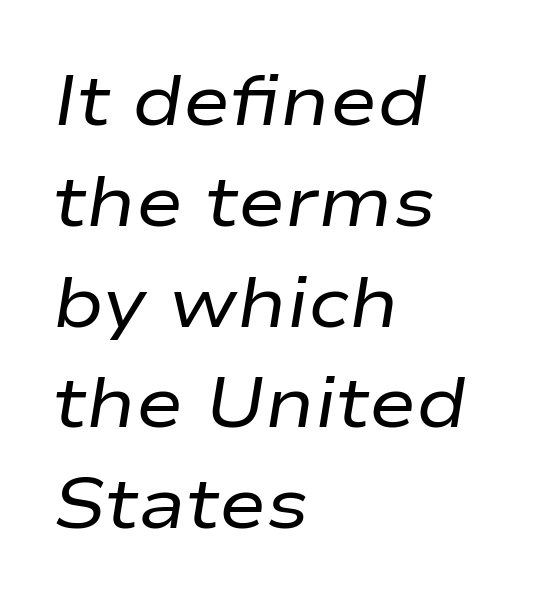
{"italic": "yes", "lean": "right", "slant_degrees": 9, "bold": "no", "weight": "regular", "width": "wide", "stroke_contrast": "low", "x_height": "medium", "monospaced": "no", "underline": "no", "align": "left", "line_spacing": "normal", "line_spacing_ratio": 1.42, "letter_spacing": "normal", "letter_spacing_em": 0.0, "glyph_px": 71}
